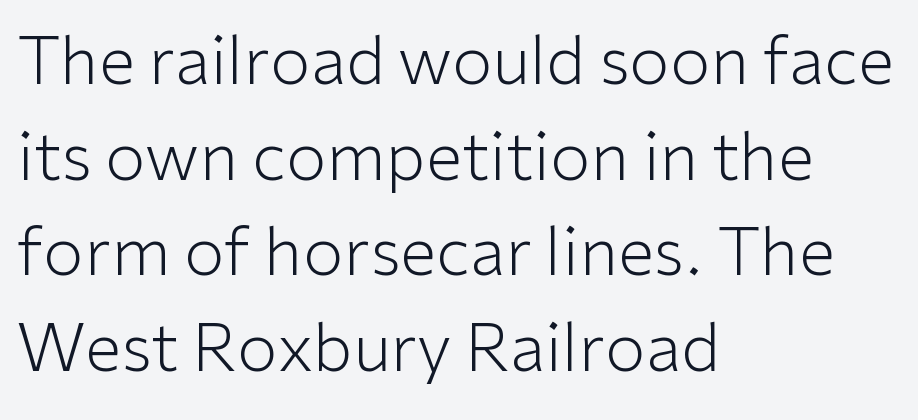
{"serif": "no", "italic": "no", "bold": "no", "weight": "light", "width": "normal", "stroke_contrast": "low", "x_height": "medium", "monospaced": "no", "underline": "no", "align": "left", "line_spacing": "normal", "line_spacing_ratio": 1.45, "letter_spacing": "normal", "letter_spacing_em": 0.0, "glyph_px": 66}
